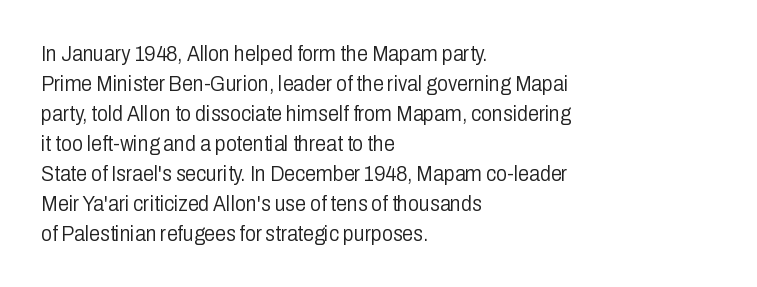
Q: Is the text bold? A: No.
Q: Is the text italic (slanted)? A: No, it is upright.
Q: Is the text underlined? A: No.
Q: How is the paragraph aligned? A: Left-aligned.
Q: Is the spacing between letters normal or unusually wide? A: Normal.
Q: Is the spacing between lines tight, normal or loose? A: Normal.
